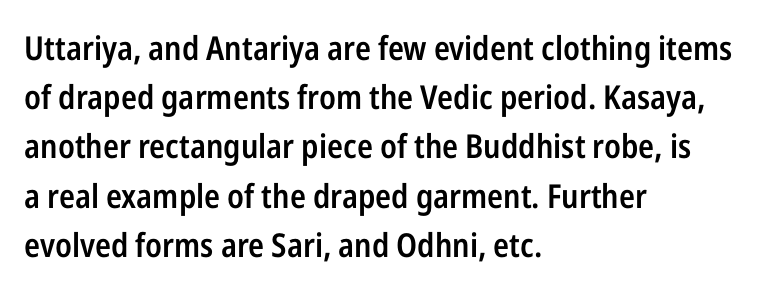
{"serif": "no", "italic": "no", "bold": "semi", "weight": "semibold", "width": "condensed", "stroke_contrast": "low", "x_height": "medium", "monospaced": "no", "underline": "no", "align": "left", "line_spacing": "normal", "line_spacing_ratio": 1.49, "letter_spacing": "normal", "letter_spacing_em": 0.0, "glyph_px": 33}
